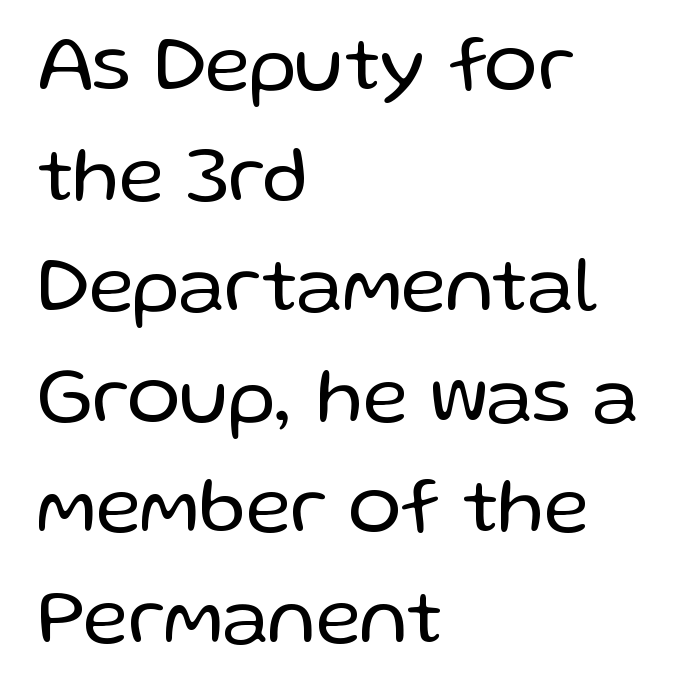
Here the designer chose a conventional face with non-uniform glyph widths. Glance below the letters and you will spot only blank space. When letters stand straight like this, we call the style roman or upright. Every row of glyphs begins at an identical x-position on the left.
